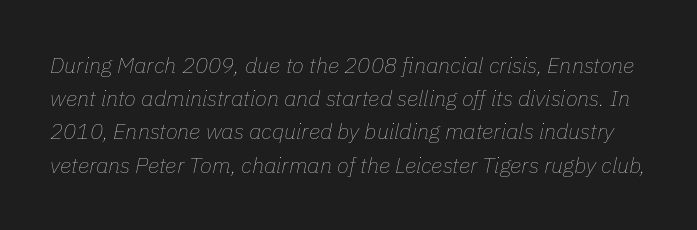
{"italic": "yes", "lean": "right", "slant_degrees": 11, "bold": "no", "underline": "no", "line_spacing": "normal", "line_spacing_ratio": 1.51, "letter_spacing": "normal", "letter_spacing_em": 0.0, "glyph_px": 22}
